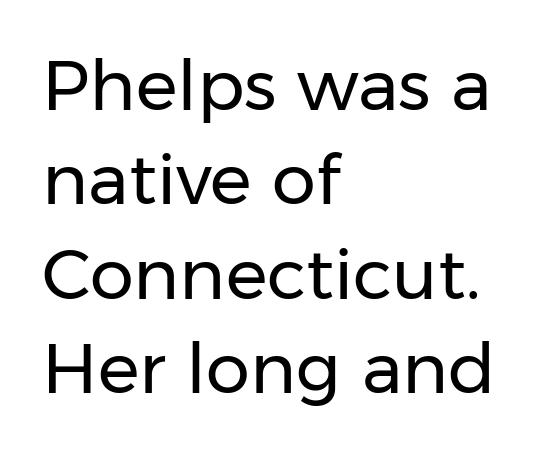
{"serif": "no", "italic": "no", "bold": "no", "weight": "regular", "width": "normal", "stroke_contrast": "low", "x_height": "medium", "monospaced": "no", "underline": "no", "align": "left", "line_spacing": "normal", "line_spacing_ratio": 1.35, "letter_spacing": "normal", "letter_spacing_em": 0.0, "glyph_px": 70}
